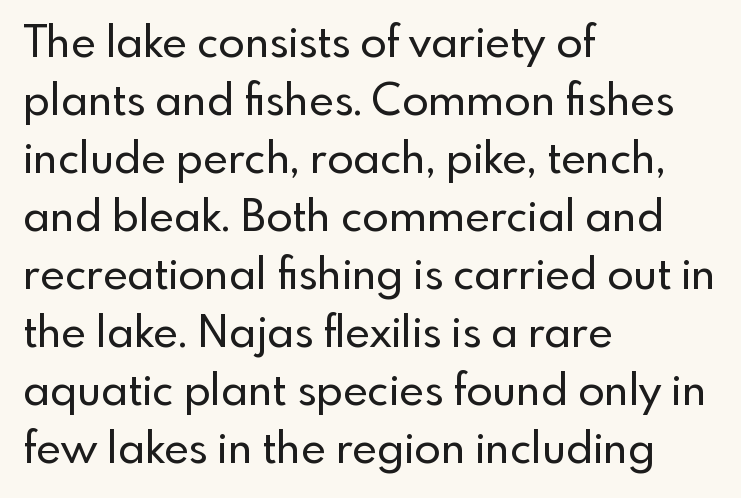
{"serif": "no", "italic": "no", "width": "normal", "x_height": "small", "monospaced": "no", "underline": "no", "align": "left", "line_spacing": "normal", "line_spacing_ratio": 1.35, "letter_spacing": "normal", "letter_spacing_em": 0.0, "glyph_px": 43}
